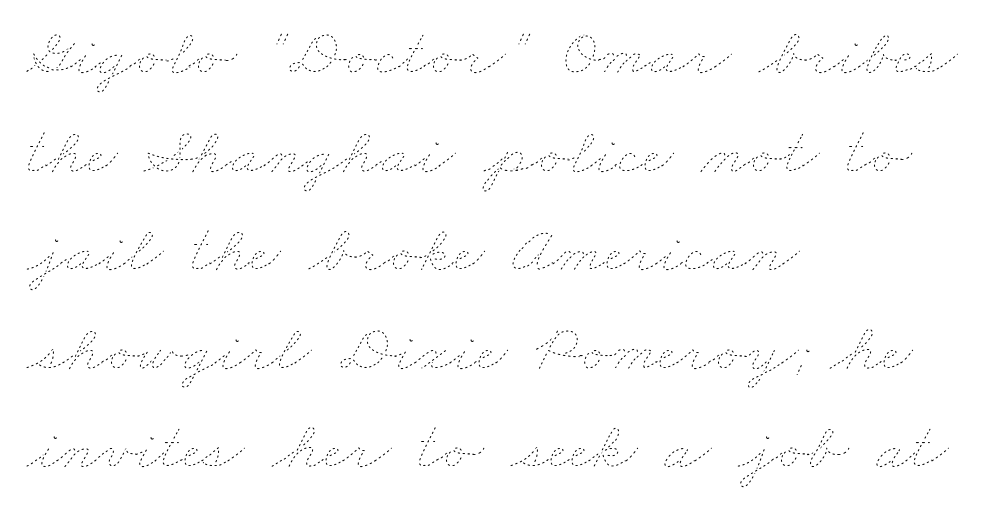
The image shows 68 px thin, wide type; set left-aligned, normal line spacing (1.45x), normal letter spacing, not underlined; low stroke contrast and a small x-height.
